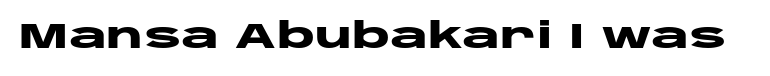
{"serif": "no", "italic": "no", "bold": "yes", "weight": "heavy", "width": "wide", "stroke_contrast": "low", "x_height": "large", "monospaced": "no", "underline": "no", "letter_spacing": "normal", "letter_spacing_em": 0.0, "glyph_px": 36}
